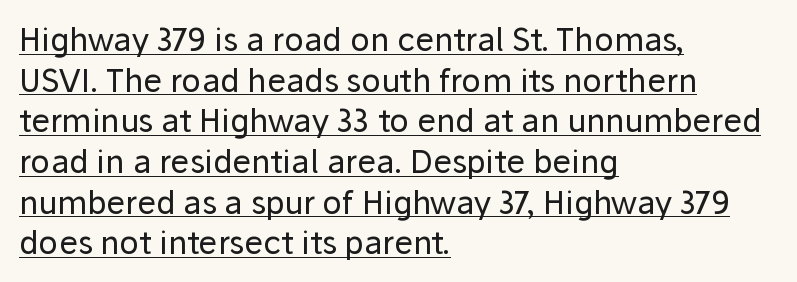
{"serif": "no", "italic": "no", "bold": "no", "weight": "regular", "width": "normal", "stroke_contrast": "low", "x_height": "medium", "monospaced": "no", "underline": "yes", "align": "left", "line_spacing": "normal", "line_spacing_ratio": 1.27, "letter_spacing": "normal", "letter_spacing_em": 0.0, "glyph_px": 32}
